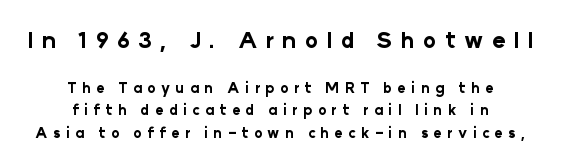
You'd pick this weight for a headline — it's a proper bold. The passage shown stacks its lines at a standard gap. This is roman type, the default non-slanted kind. Teacher's note: observe the equal gaps on both sides — that is centered alignment. Just letters on the line, the space beneath them empty. The block sitting higher on the canvas is the one with enlarged characters.
